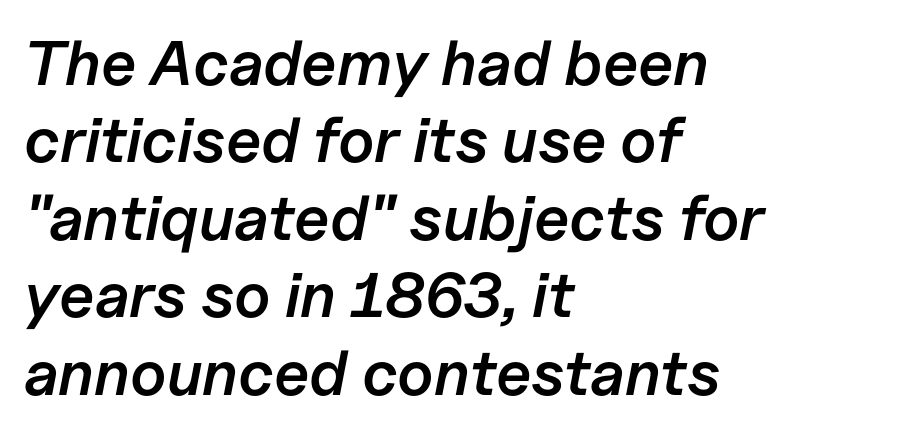
The image shows 63 px semibold type, italic (leaning right); set left-aligned, line spacing 1.23x, normal letter spacing, not underlined; low stroke contrast and a medium x-height.
